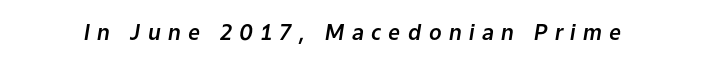
Q: Is the text italic (slanted)? A: Yes, it leans right by about 9 degrees.
Q: Is the text underlined? A: No.
Q: Is the spacing between letters normal or unusually wide? A: Unusually wide.
